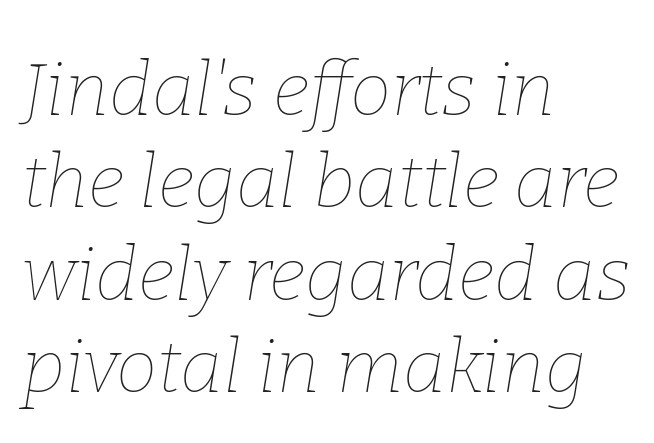
Q: Is the text bold? A: No.
Q: Is the text italic (slanted)? A: Yes, it leans right by about 9 degrees.
Q: Is the text underlined? A: No.
Q: How is the paragraph aligned? A: Left-aligned.
Q: Is the spacing between letters normal or unusually wide? A: Normal.
Q: Is the spacing between lines tight, normal or loose? A: Normal.
Q: Width (condensed, normal, or wide)? A: Normal.
Q: Stroke contrast? A: Low.
Q: x-height? A: Medium.
Q: Monospaced? A: No.
